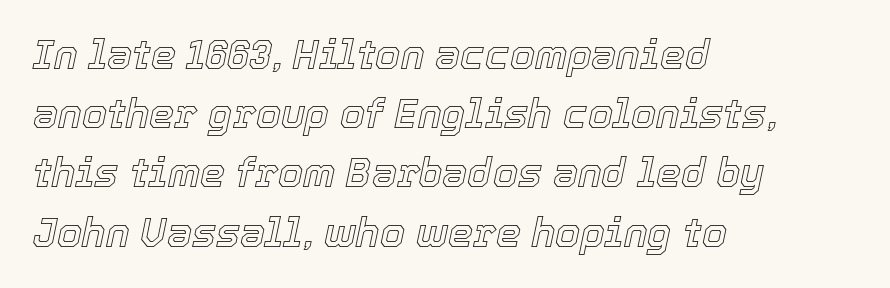
The image shows 40 px text type, italic (leaning right); set left-aligned, normal line spacing (1.48x), normal letter spacing, not underlined; a medium x-height.
